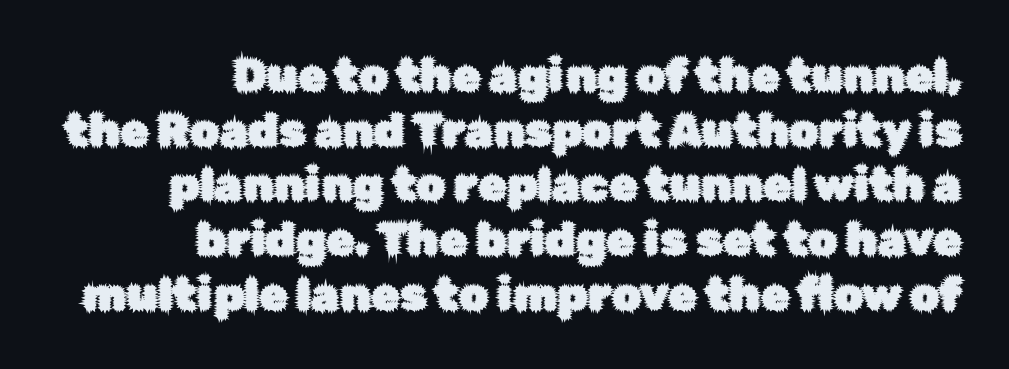
Note the varied advance widths — an 'i' is clearly narrower than an 'm'. The face used here is rendered with its standard letterfit. Italic? Not at all — the glyphs are vertical. The type family on display is of the sans-serif kind. A bare baseline throughout the passage. The text block is weighted toward the right margin, trailing off unevenly leftward.
